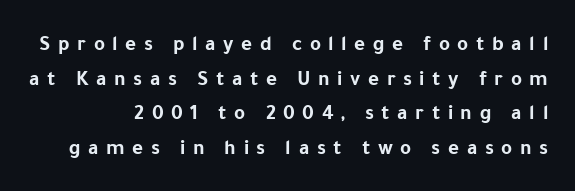
The image shows 21 px bold type, upright; set normal line spacing (1.65x), unusually wide letter spacing (+0.36 em), not underlined.
